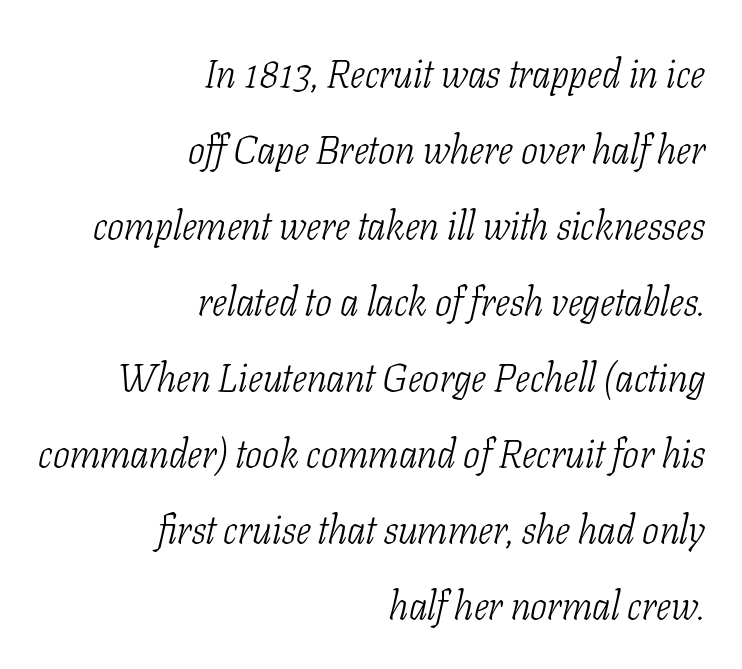
{"serif": "yes", "italic": "yes", "lean": "right", "slant_degrees": 11, "bold": "no", "weight": "light", "width": "condensed", "stroke_contrast": "low", "x_height": "medium", "monospaced": "no", "underline": "no", "align": "right", "line_spacing": "loose", "line_spacing_ratio": 1.9, "letter_spacing": "normal", "letter_spacing_em": 0.0, "glyph_px": 40}
